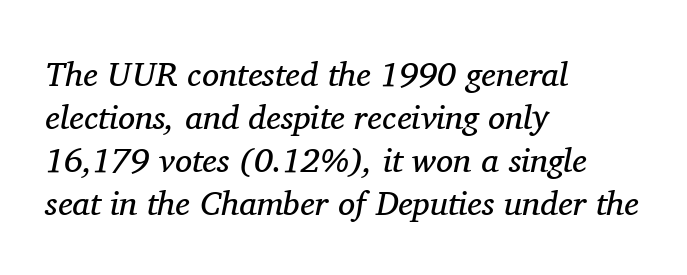
{"serif": "yes", "italic": "yes", "lean": "right", "slant_degrees": 11, "bold": "no", "weight": "regular", "width": "normal", "stroke_contrast": "medium", "x_height": "medium", "monospaced": "no", "underline": "no", "align": "left", "line_spacing": "normal", "line_spacing_ratio": 1.26, "letter_spacing": "normal", "letter_spacing_em": 0.0, "glyph_px": 34}
